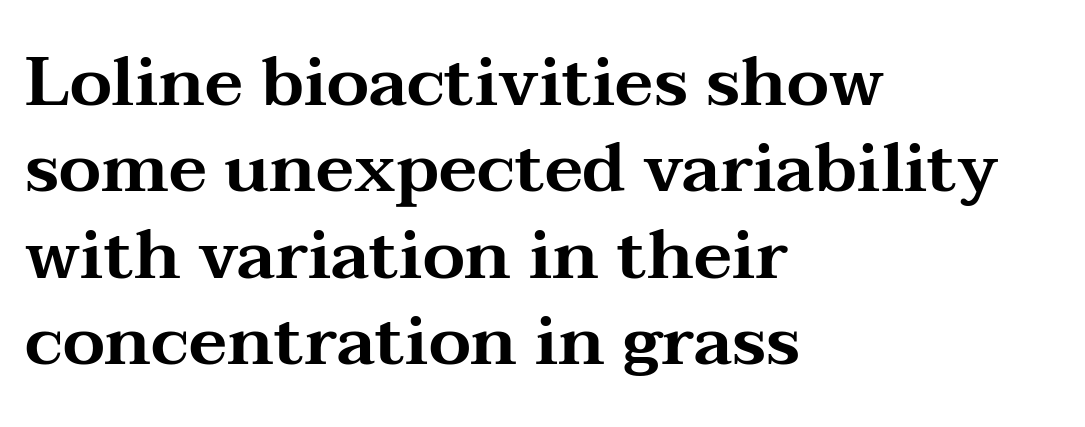
Q: Is the text italic (slanted)? A: No, it is upright.
Q: Is the typeface a serif or a sans-serif typeface? A: Serif.
Q: Is the text underlined? A: No.
Q: How is the paragraph aligned? A: Left-aligned.
Q: Is the spacing between letters normal or unusually wide? A: Normal.
Q: Is the spacing between lines tight, normal or loose? A: Normal.
Q: Width (condensed, normal, or wide)? A: Wide.
Q: Stroke contrast? A: Medium.
Q: x-height? A: Medium.
Q: Monospaced? A: No.
